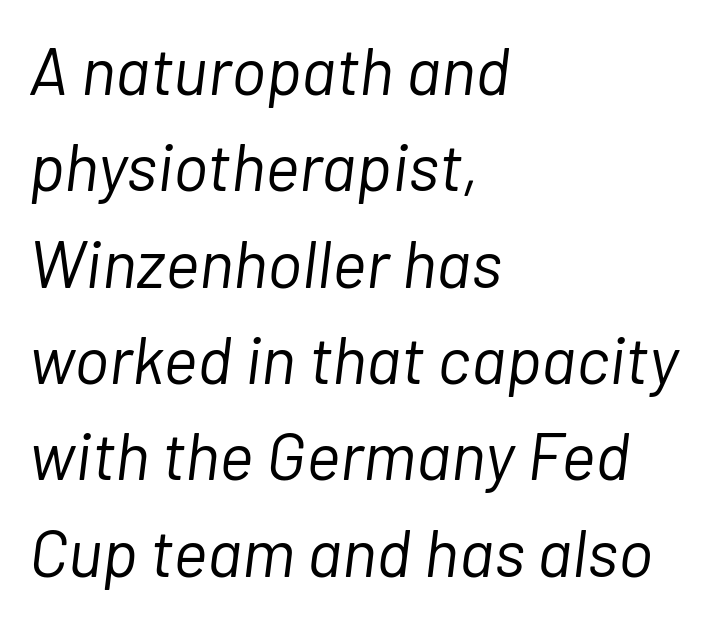
Q: Is the text bold? A: No.
Q: Is the text italic (slanted)? A: Yes, it leans right by about 7 degrees.
Q: Is the text underlined? A: No.
Q: How is the paragraph aligned? A: Left-aligned.
Q: Is the spacing between letters normal or unusually wide? A: Normal.
Q: Is the spacing between lines tight, normal or loose? A: Normal.
Q: Width (condensed, normal, or wide)? A: Normal.
Q: Stroke contrast? A: Low.
Q: x-height? A: Medium.
Q: Monospaced? A: No.
